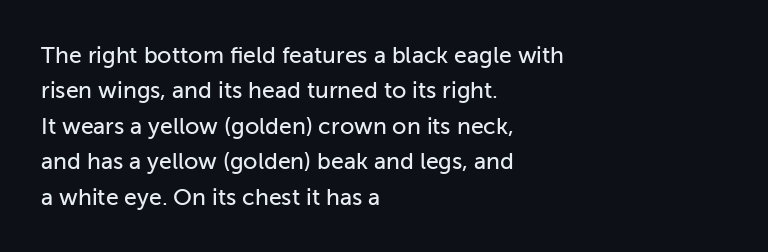
Q: Is the text italic (slanted)? A: No, it is upright.
Q: Is the text underlined? A: No.
Q: How is the paragraph aligned? A: Left-aligned.
Q: Is the spacing between letters normal or unusually wide? A: Normal.
Q: Is the spacing between lines tight, normal or loose? A: Normal.
